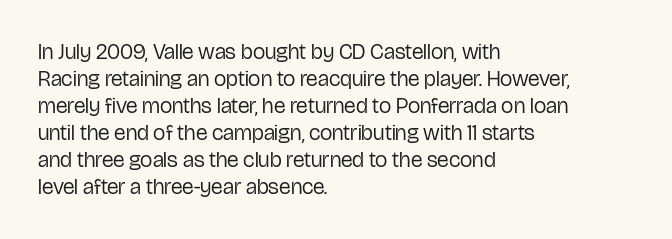
Beneath every word, the page is bare. The lettering holds an erect, upright posture throughout. Caption: face not bold, strokes unweighted. The gaps between neighbouring characters are ordinary and unremarkable.
